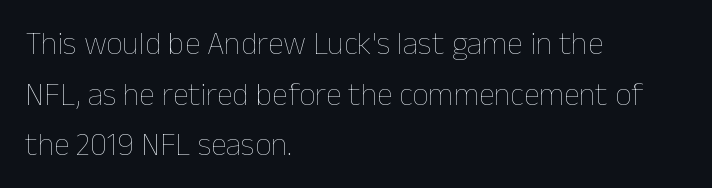
{"italic": "no", "bold": "no", "weight": "thin", "width": "normal", "stroke_contrast": "low", "x_height": "medium", "monospaced": "no", "underline": "no", "align": "left", "line_spacing": "normal", "line_spacing_ratio": 1.58, "letter_spacing": "normal", "letter_spacing_em": 0.0, "glyph_px": 32}
